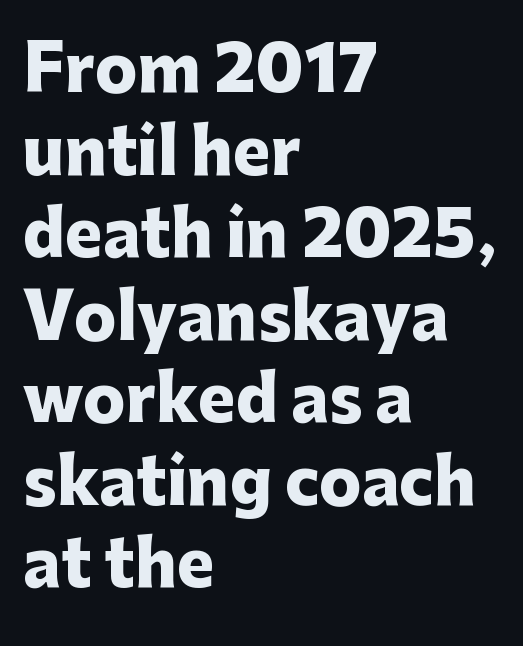
Q: Is the text bold? A: Yes.
Q: Is the text italic (slanted)? A: No, it is upright.
Q: Is the typeface a serif or a sans-serif typeface? A: Sans-serif.
Q: Is the text underlined? A: No.
Q: How is the paragraph aligned? A: Left-aligned.
Q: Is the spacing between letters normal or unusually wide? A: Normal.
Q: Is the spacing between lines tight, normal or loose? A: Normal.
Q: Width (condensed, normal, or wide)? A: Normal.
Q: Stroke contrast? A: Low.
Q: x-height? A: Medium.
Q: Monospaced? A: No.
